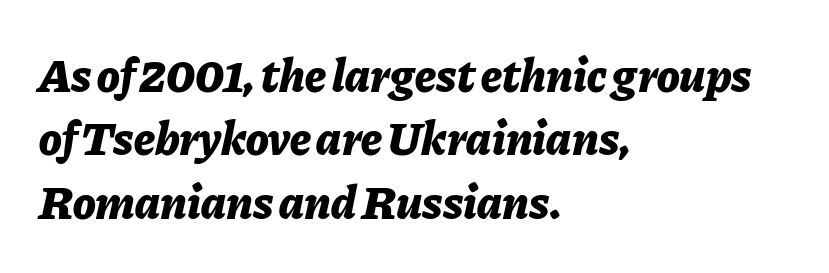
Spacing between characters is what you'd get straight out of the box. The string is rendered with underlining switched off. Characters are canted at an angle relative to the baseline's perpendicular. You could not count columns in this text — the font is proportionally spaced. The rag falls on the right side of this text block.
